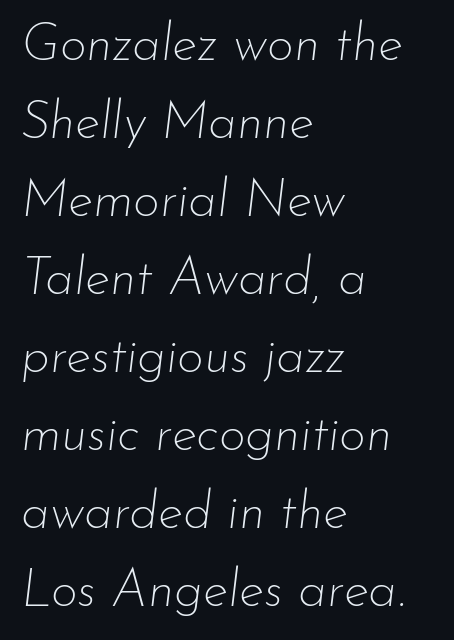
Spacing verdict: proportional, widths tailored to each character. A typesetter would call this leading conventional body-copy spacing. Rule under the text: the space is simply empty. Quick note: italic. Stems here are at most as thick as an everyday book face. The lines in this sample share a left origin and differ only in where they stop.
